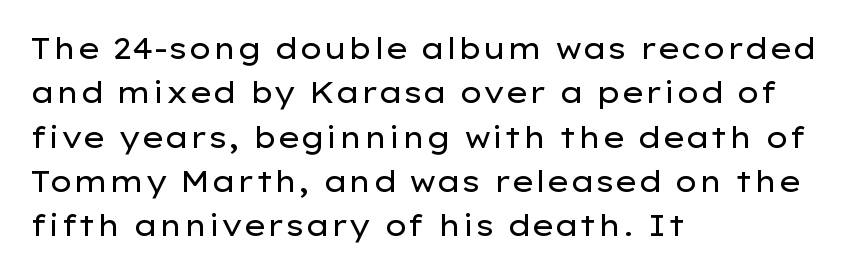
Q: Is the text bold? A: No.
Q: Is the text italic (slanted)? A: No, it is upright.
Q: Is the typeface a serif or a sans-serif typeface? A: Sans-serif.
Q: Is the text underlined? A: No.
Q: How is the paragraph aligned? A: Left-aligned.
Q: Is the spacing between letters normal or unusually wide? A: Normal.
Q: Is the spacing between lines tight, normal or loose? A: Normal.
Q: Width (condensed, normal, or wide)? A: Wide.
Q: Stroke contrast? A: Low.
Q: x-height? A: Medium.
Q: Monospaced? A: No.
